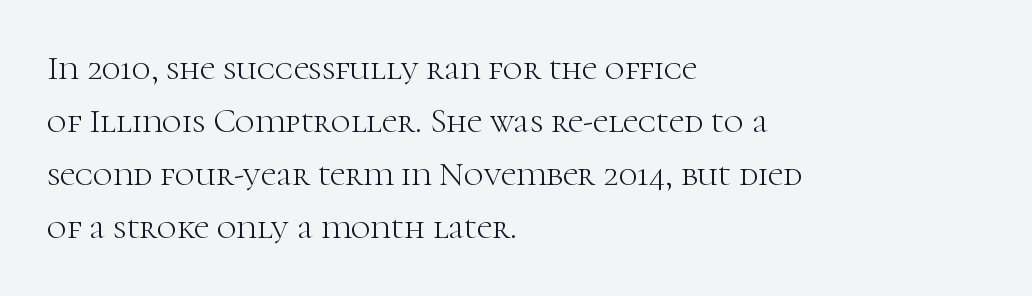
The image shows 34 px light serif type, upright; set left-aligned, normal line spacing (1.56x), normal letter spacing, not underlined; high stroke contrast and a medium x-height.
